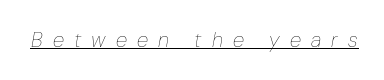
Q: Is the text bold? A: No.
Q: Is the text italic (slanted)? A: Yes, it leans right by about 10 degrees.
Q: Is the text underlined? A: Yes.
Q: Is the spacing between letters normal or unusually wide? A: Unusually wide.
